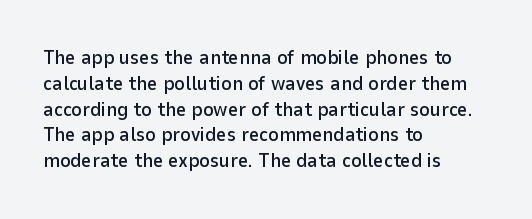
Is there any slant? The stems are plumb. Clear beneath every line of the passage. Nobody touched the tracking dial on this one. Line beginnings align vertically; line endings do not. One glance says typical: line gaps are just what's usual.
